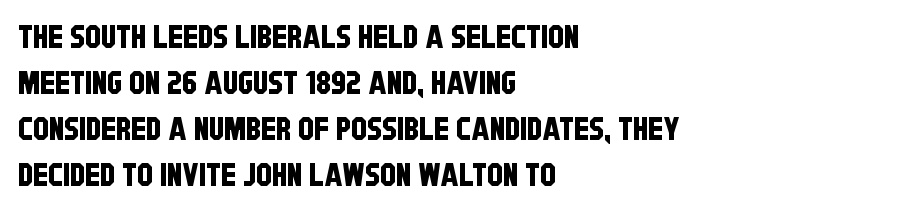
This sample is left-justified, so line endings fall wherever the words run out. The face used here is proportionally spaced, like ordinary book or web type. Between one letter and the next there's only the usual sliver of space. The leading is moderate, giving the passage an even texture. The rendering shows plain stroke endings on the letterforms — a sans-serif design.
